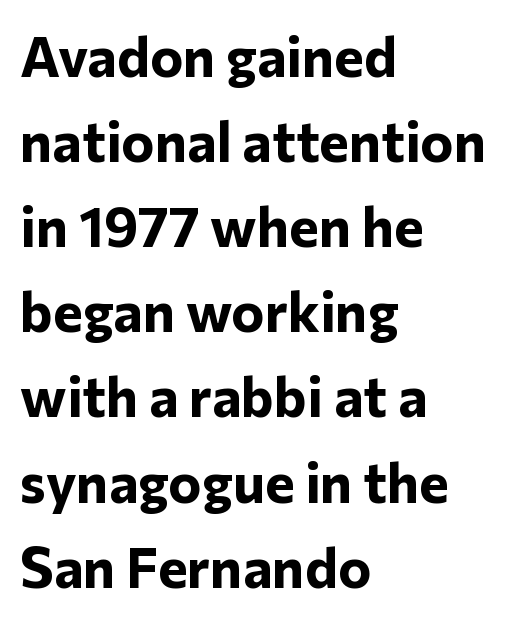
{"serif": "no", "italic": "no", "bold": "yes", "weight": "bold", "width": "normal", "stroke_contrast": "low", "x_height": "medium", "monospaced": "no", "underline": "no", "align": "left", "line_spacing": "normal", "line_spacing_ratio": 1.52, "letter_spacing": "normal", "letter_spacing_em": 0.0, "glyph_px": 56}
